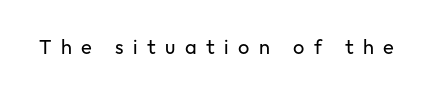
{"italic": "no", "bold": "no", "underline": "no", "letter_spacing": "wide", "letter_spacing_em": 0.47, "glyph_px": 20}
